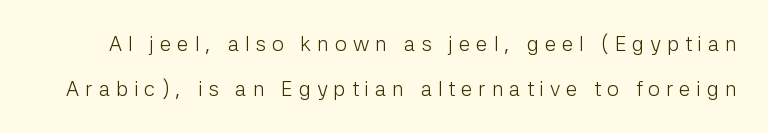
The block of text is sparse from top to bottom, with ample space between rows. Weight: in the light-to-regular range. The letters are spread apart with noticeably loose tracking. In terms of posture, this sample is upright.
